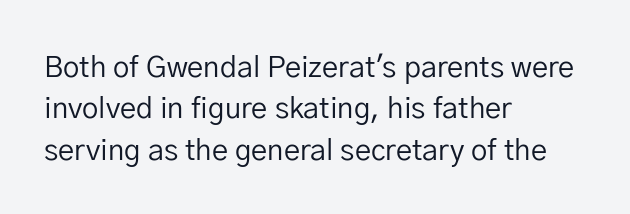
Q: Is the text bold? A: No.
Q: Is the text italic (slanted)? A: No, it is upright.
Q: Is the typeface a serif or a sans-serif typeface? A: Sans-serif.
Q: Is the text underlined? A: No.
Q: How is the paragraph aligned? A: Left-aligned.
Q: Is the spacing between letters normal or unusually wide? A: Normal.
Q: Is the spacing between lines tight, normal or loose? A: Normal.
Q: Width (condensed, normal, or wide)? A: Normal.
Q: Stroke contrast? A: Low.
Q: x-height? A: Medium.
Q: Monospaced? A: No.
